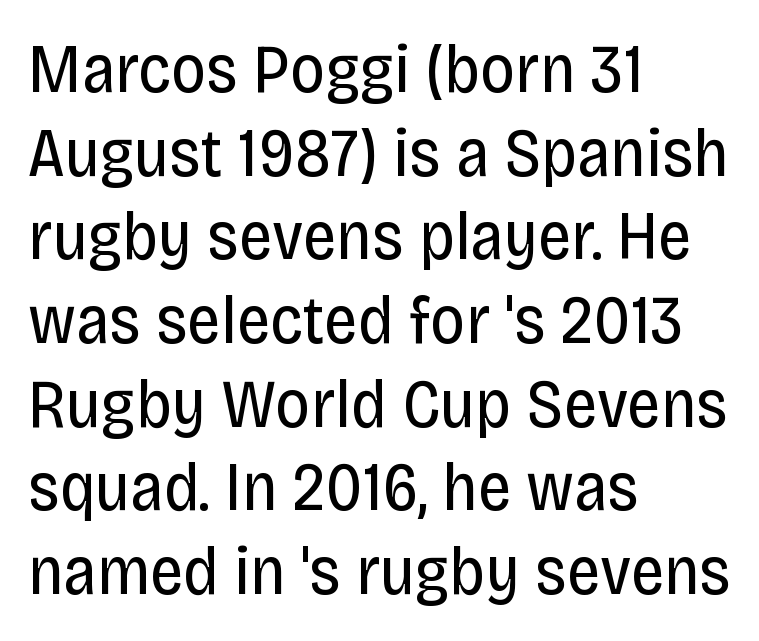
Observe the ordinary spacing: letters are neighbours, not strangers. The lettering stays uniformly vertical, giving the passage a roman look. Caption: face not bold, strokes unweighted. Line beginnings align vertically; line endings do not. The gap between lines stays unmarked.
